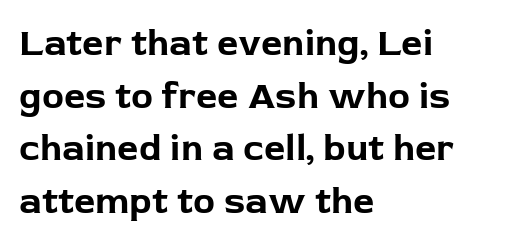
The image shows 37 px bold sans-serif type, upright; set left-aligned, normal line spacing (1.42x), normal letter spacing, not underlined; low stroke contrast and a medium x-height.
